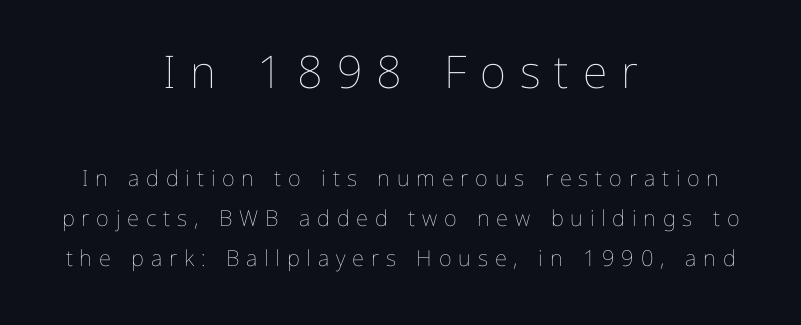
The passage is arranged like a title page — every line centered. This sample has the flowing, uneven cadence of proportional lettering. Just letters on the line, the space beneath them empty. These two chunks differ in scale, with the top chunk taking the larger measure.
